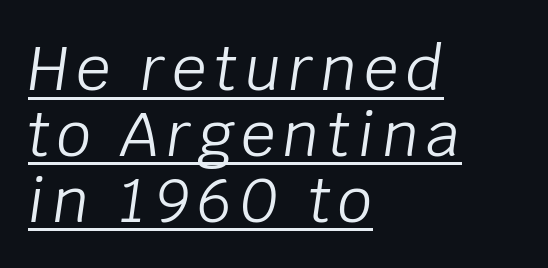
The image shows 61 px light type, italic (leaning right); set left-aligned, tight line spacing (1.08x), underlined; low stroke contrast and a large x-height.
